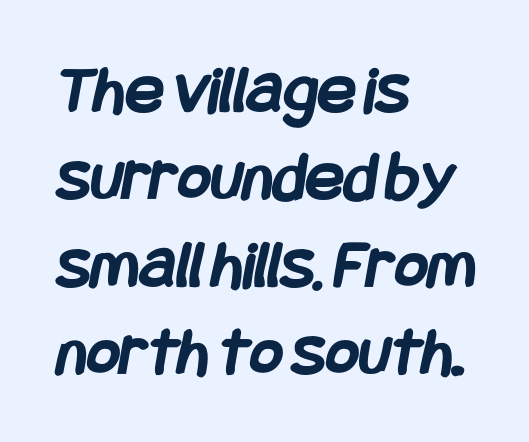
{"serif": "no", "bold": "yes", "weight": "semibold", "width": "condensed", "stroke_contrast": "low", "x_height": "large", "underline": "no", "align": "left", "line_spacing_ratio": 1.23, "letter_spacing": "normal", "letter_spacing_em": 0.0, "glyph_px": 71}
